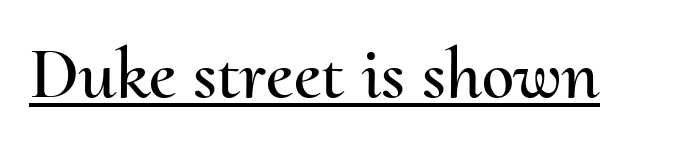
The image shows 73 px text type, upright; set normal letter spacing, underlined; medium stroke contrast and a small x-height.
